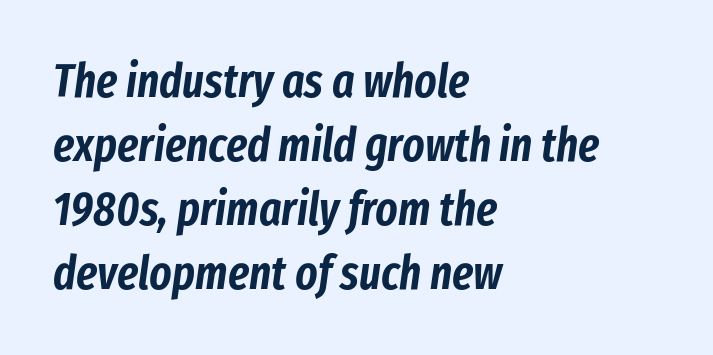
Q: Is the text italic (slanted)? A: Yes, it leans right by about 8 degrees.
Q: Is the text underlined? A: No.
Q: How is the paragraph aligned? A: Left-aligned.
Q: Is the spacing between letters normal or unusually wide? A: Normal.
Q: Is the spacing between lines tight, normal or loose? A: Normal.
Q: Width (condensed, normal, or wide)? A: Condensed.
Q: Stroke contrast? A: Low.
Q: x-height? A: Medium.
Q: Monospaced? A: No.
